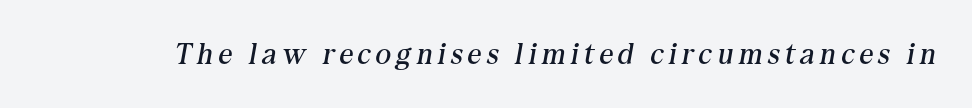
Q: Is the text bold? A: No.
Q: Is the text italic (slanted)? A: Yes, it leans right by about 10 degrees.
Q: Is the typeface a serif or a sans-serif typeface? A: Serif.
Q: Is the text underlined? A: No.
Q: Width (condensed, normal, or wide)? A: Normal.
Q: Stroke contrast? A: Medium.
Q: x-height? A: Medium.
Q: Monospaced? A: No.
